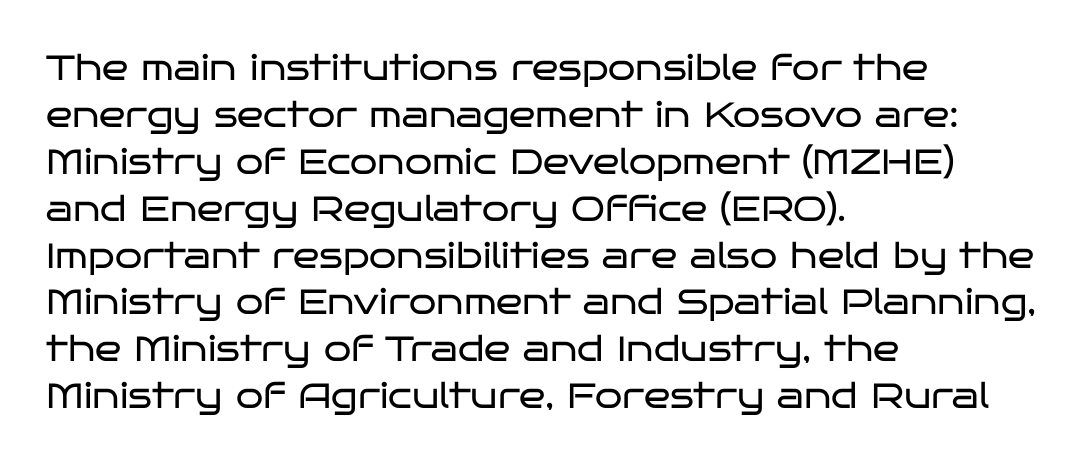
The image shows 35 px regular-weight, wide sans-serif type, upright; set left-aligned, normal line spacing (1.34x), normal letter spacing, not underlined; low stroke contrast and a large x-height.
